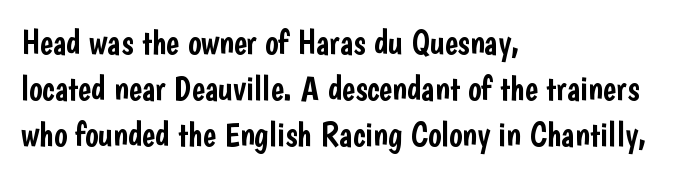
{"serif": "no", "italic": "no", "width": "condensed", "stroke_contrast": "low", "x_height": "medium", "monospaced": "no", "underline": "no", "align": "left", "line_spacing": "normal", "line_spacing_ratio": 1.32, "letter_spacing": "normal", "letter_spacing_em": 0.0, "glyph_px": 35}
